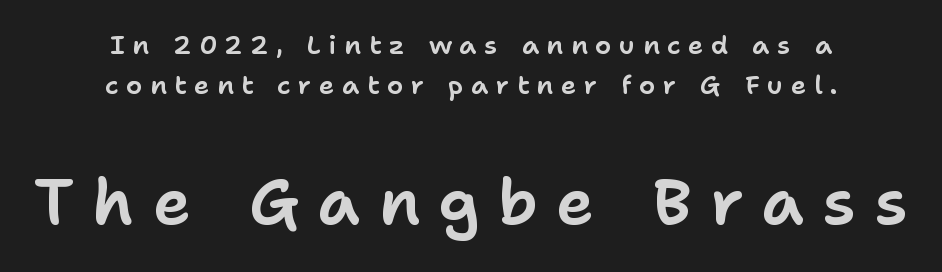
The image shows 64 px sans-serif type, upright; set centered, normal line spacing (1.53x), unusually wide letter spacing (+0.29 em), not underlined; the second (bottom) block is 2.46x larger; low stroke contrast and a medium x-height.
